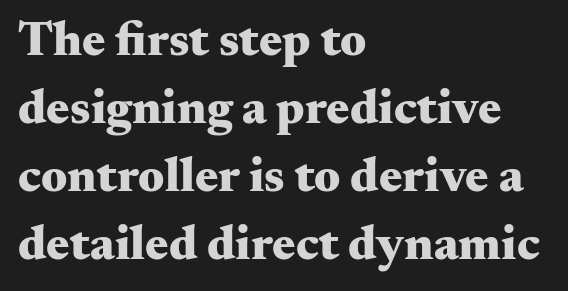
Q: Is the text bold? A: Yes.
Q: Is the text italic (slanted)? A: No, it is upright.
Q: Is the typeface a serif or a sans-serif typeface? A: Serif.
Q: Is the text underlined? A: No.
Q: How is the paragraph aligned? A: Left-aligned.
Q: Is the spacing between letters normal or unusually wide? A: Normal.
Q: Is the spacing between lines tight, normal or loose? A: Normal.
Q: Width (condensed, normal, or wide)? A: Wide.
Q: Stroke contrast? A: Medium.
Q: x-height? A: Small.
Q: Monospaced? A: No.
